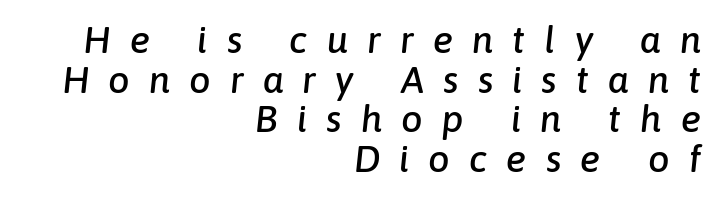
{"italic": "yes", "lean": "right", "slant_degrees": 6, "width": "normal", "stroke_contrast": "low", "x_height": "medium", "monospaced": "no", "underline": "no", "align": "right", "line_spacing": "tight", "line_spacing_ratio": 1.04, "letter_spacing": "wide", "letter_spacing_em": 0.5, "glyph_px": 38}
